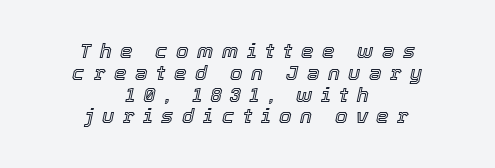
The rendering positions every line midway between the sides. Notice how descenders almost collide with the ascenders below — that's tight leading. The string is rendered with underlining switched off. The letterforms stand isolated, each surrounded by extra space. Emphasis-style slanted type is in use.
